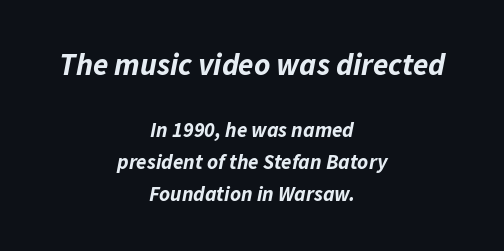
Q: Is the text bold? A: Yes.
Q: Is the text italic (slanted)? A: Yes, it leans right by about 11 degrees.
Q: Is the text underlined? A: No.
Q: How is the paragraph aligned? A: Centered.
Q: Is the spacing between letters normal or unusually wide? A: Normal.
Q: Is the spacing between lines tight, normal or loose? A: Normal.
Q: Which block of text is set in a larger size, the first (top) or the second (bottom)? A: The first (top) one.
Q: Width (condensed, normal, or wide)? A: Normal.
Q: Stroke contrast? A: Low.
Q: x-height? A: Medium.
Q: Monospaced? A: No.
